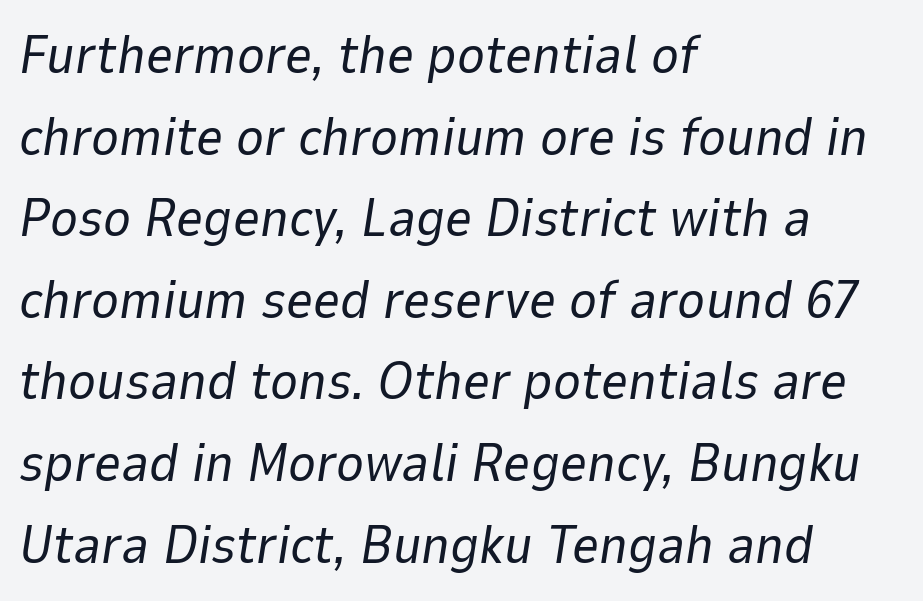
{"italic": "yes", "lean": "right", "slant_degrees": 9, "bold": "no", "weight": "regular", "width": "normal", "stroke_contrast": "low", "x_height": "medium", "monospaced": "no", "underline": "no", "align": "left", "line_spacing": "normal", "line_spacing_ratio": 1.54, "letter_spacing": "normal", "letter_spacing_em": 0.0, "glyph_px": 53}
